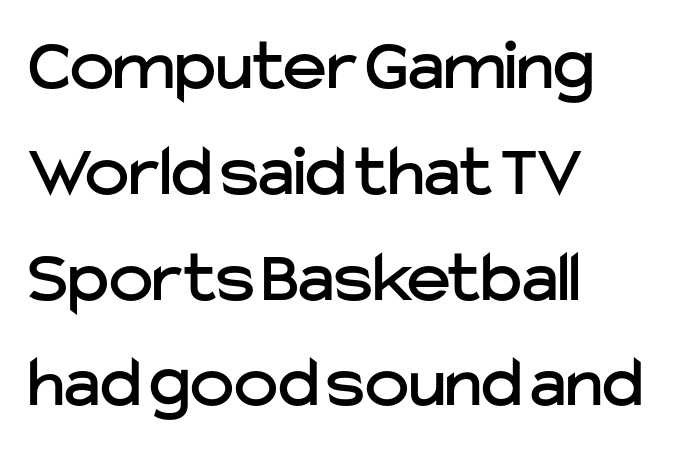
Between one letter and the next there's only the usual sliver of space. Every character sits straight up, as roman type does. All the whitespace from short lines collects on the right. Underline: absent. One glance says typical: line gaps are just what's usual. Unlike a traditional serif, this face leaves its strokes unadorned.
